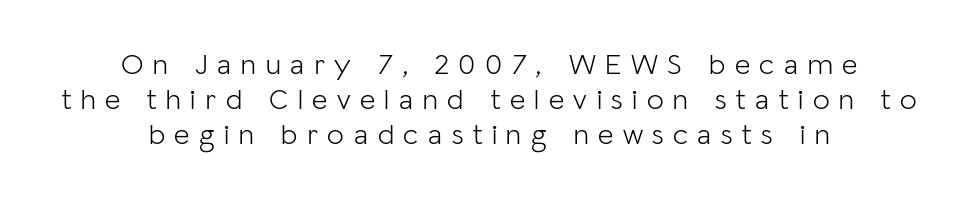
{"serif": "no", "italic": "no", "bold": "no", "weight": "light", "width": "normal", "stroke_contrast": "low", "x_height": "medium", "monospaced": "no", "underline": "no", "align": "center", "line_spacing_ratio": 1.17, "letter_spacing": "wide", "letter_spacing_em": 0.32, "glyph_px": 30}
